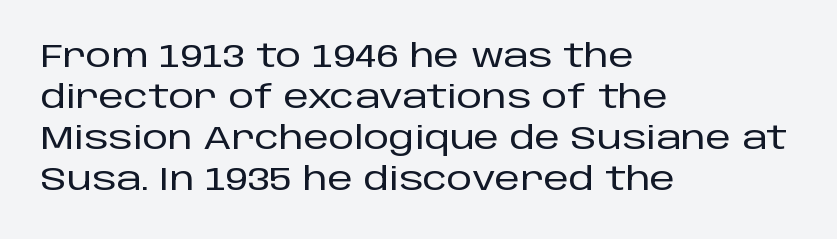
Lines of text with bare space underneath. Examine the stroke ends and you'll find no serifs. A typesetter would call this proportional, since set widths differ per character. Ascenders rise straight up at ninety degrees.
